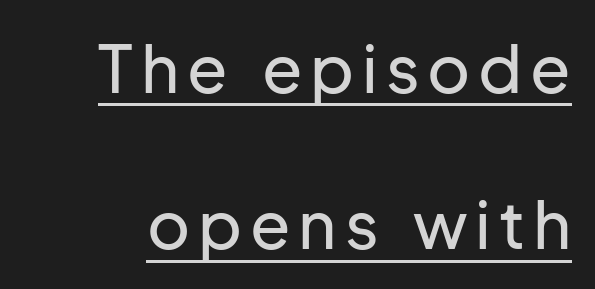
The image shows 66 px sans-serif type, upright; set loose line spacing (2.37x), underlined; low stroke contrast and a medium x-height.
